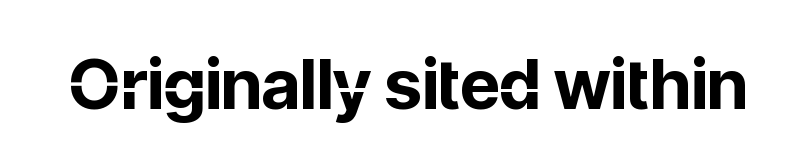
{"serif": "no", "italic": "no", "bold": "yes", "weight": "bold", "width": "normal", "stroke_contrast": "low", "x_height": "medium", "monospaced": "no", "underline": "no", "letter_spacing": "normal", "letter_spacing_em": 0.0, "glyph_px": 69}
